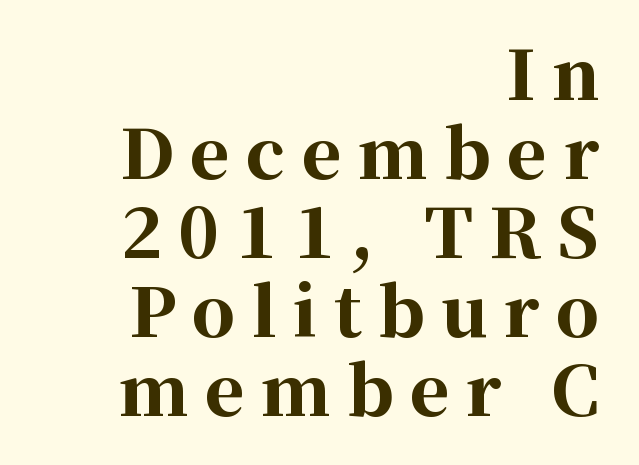
Q: Is the text bold? A: Yes.
Q: Is the text italic (slanted)? A: No, it is upright.
Q: Is the typeface a serif or a sans-serif typeface? A: Serif.
Q: Is the text underlined? A: No.
Q: How is the paragraph aligned? A: Right-aligned.
Q: Is the spacing between letters normal or unusually wide? A: Unusually wide.
Q: Width (condensed, normal, or wide)? A: Normal.
Q: Stroke contrast? A: High.
Q: x-height? A: Medium.
Q: Monospaced? A: No.
